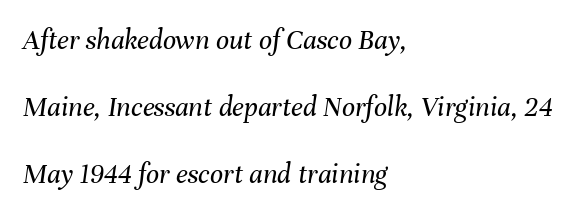
{"italic": "yes", "lean": "right", "slant_degrees": 8, "bold": "no", "weight": "regular", "width": "normal", "stroke_contrast": "medium", "x_height": "medium", "monospaced": "no", "underline": "no", "align": "left", "line_spacing": "loose", "line_spacing_ratio": 2.31, "letter_spacing": "normal", "letter_spacing_em": 0.0, "glyph_px": 29}
